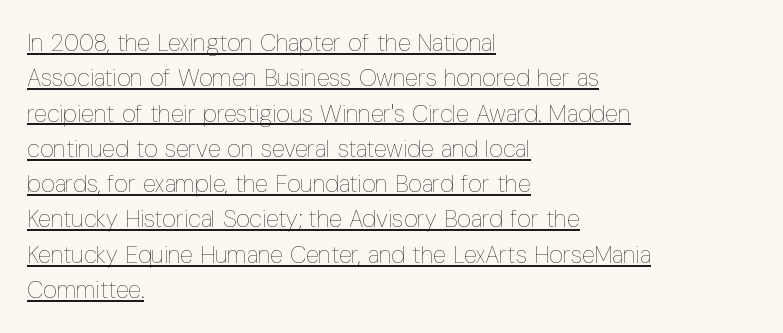
{"italic": "no", "bold": "no", "underline": "yes", "align": "left", "line_spacing": "normal", "line_spacing_ratio": 1.47, "letter_spacing": "normal", "letter_spacing_em": 0.0, "glyph_px": 24}
